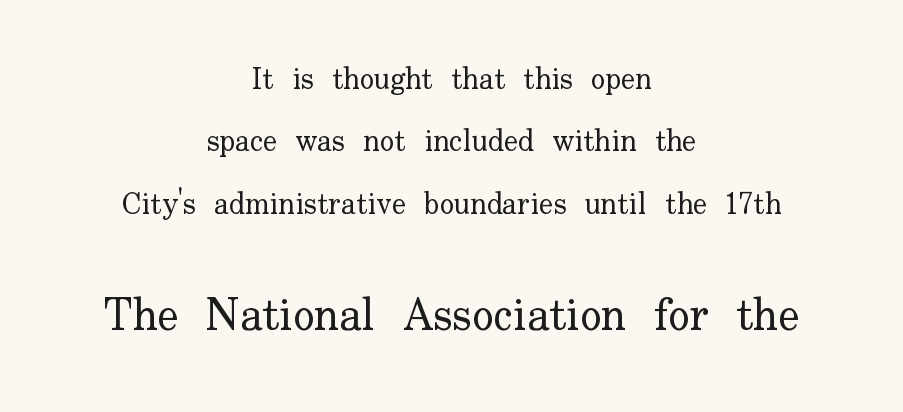
Tracking value appears to be zero — textbook default spacing. The text block is weighted toward neither margin, spreading evenly from the middle. Designer's note — italics off, roman on. You can tell from the footed stems that serif type was used. Interline gaps are noticeably wide in this sample.
